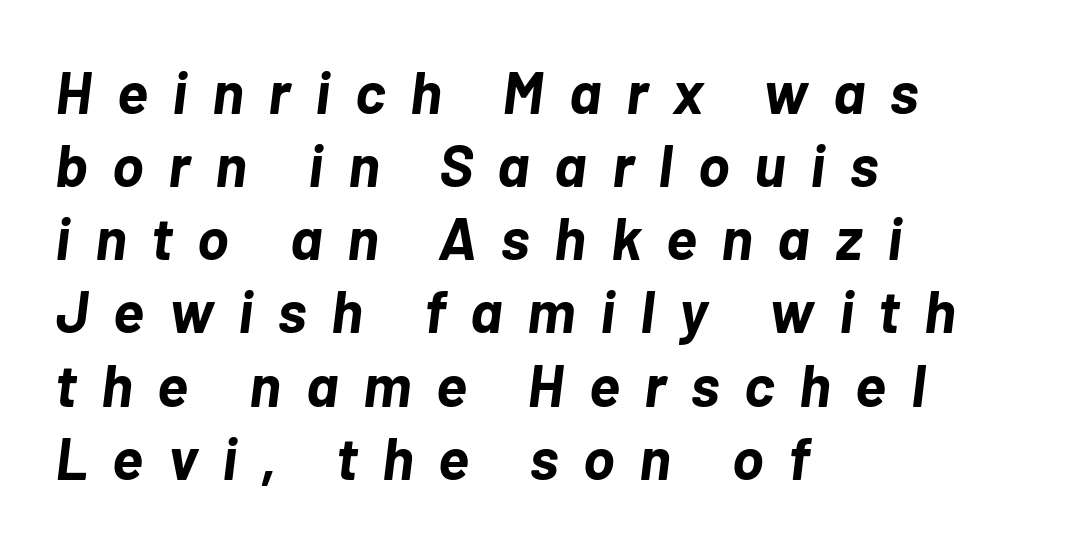
The image shows 59 px bold type, italic (leaning right); set left-aligned, line spacing 1.24x, unusually wide letter spacing (+0.42 em), not underlined; low stroke contrast and a medium x-height.
